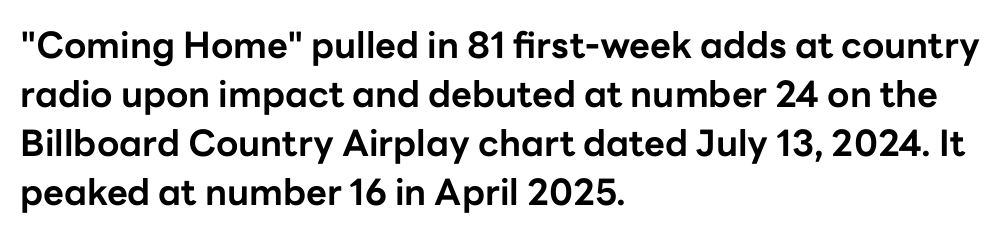
Q: Is the text bold? A: Yes.
Q: Is the text italic (slanted)? A: No, it is upright.
Q: Is the typeface a serif or a sans-serif typeface? A: Sans-serif.
Q: Is the text underlined? A: No.
Q: How is the paragraph aligned? A: Left-aligned.
Q: Is the spacing between letters normal or unusually wide? A: Normal.
Q: Is the spacing between lines tight, normal or loose? A: Normal.
Q: Width (condensed, normal, or wide)? A: Normal.
Q: Stroke contrast? A: Low.
Q: x-height? A: Medium.
Q: Monospaced? A: No.
